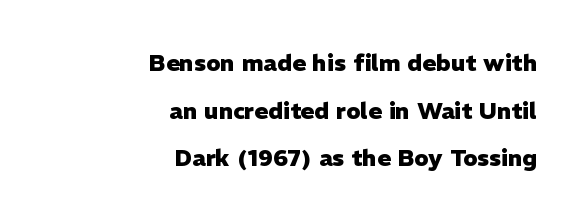
The image shows 23 px bold type, upright; set right-aligned, loose line spacing (2.07x), normal letter spacing, not underlined.
